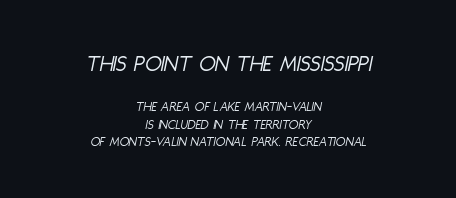
Q: Is the text bold? A: No.
Q: Is the text italic (slanted)? A: Yes, it leans right by about 11 degrees.
Q: Is the text underlined? A: No.
Q: How is the paragraph aligned? A: Centered.
Q: Is the spacing between letters normal or unusually wide? A: Normal.
Q: Is the spacing between lines tight, normal or loose? A: Normal.
Q: Which block of text is set in a larger size, the first (top) or the second (bottom)? A: The first (top) one.
